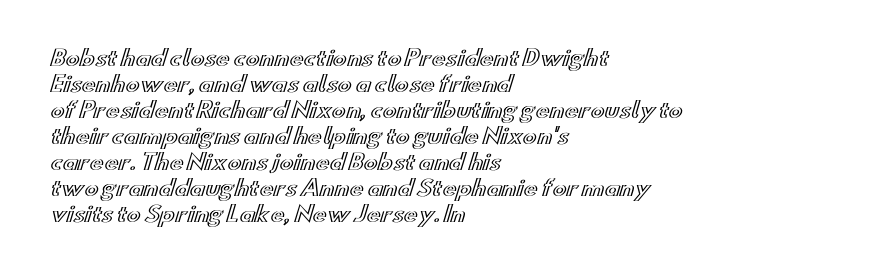
{"underline": "no", "align": "left", "line_spacing_ratio": 1.24, "letter_spacing": "normal", "letter_spacing_em": 0.0, "glyph_px": 21}
